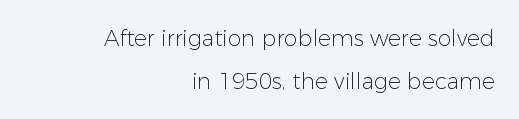
{"italic": "no", "bold": "no", "underline": "no", "align": "right", "line_spacing": "loose", "line_spacing_ratio": 1.94, "letter_spacing": "normal", "letter_spacing_em": 0.0, "glyph_px": 22}
